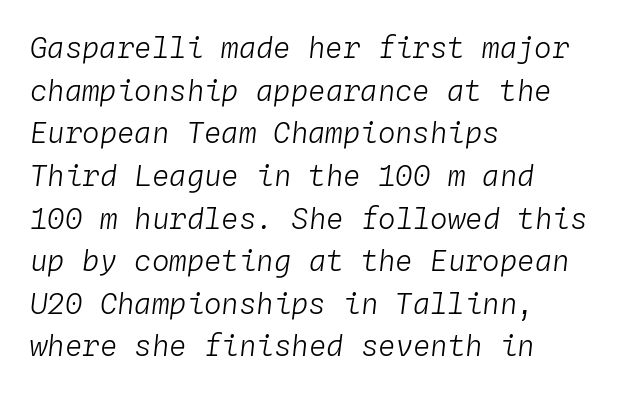
The image shows 29 px light type, italic (leaning right), monospaced; set left-aligned, normal line spacing (1.47x), normal letter spacing, not underlined; low stroke contrast and a medium x-height.
